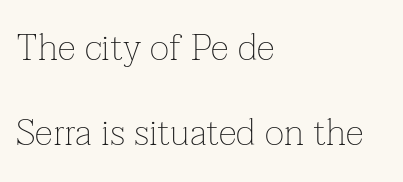
Words float on clear page, feet unadorned. This sample has the flowing, uneven cadence of proportional lettering. The space between consecutive lines is lavish. The cut favours lightness, reaching ordinary text weight at its darkest.
